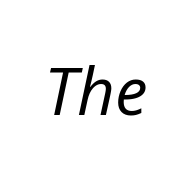
{"italic": "yes", "lean": "right", "slant_degrees": 12, "bold": "no", "weight": "regular", "width": "normal", "stroke_contrast": "low", "x_height": "medium", "monospaced": "no", "underline": "no", "letter_spacing": "normal", "letter_spacing_em": 0.0, "glyph_px": 66}
